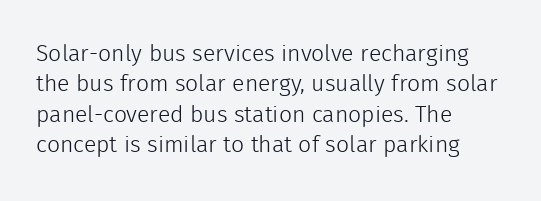
{"italic": "no", "bold": "no", "underline": "no", "align": "left", "line_spacing": "normal", "line_spacing_ratio": 1.32, "letter_spacing": "normal", "letter_spacing_em": 0.0, "glyph_px": 23}
